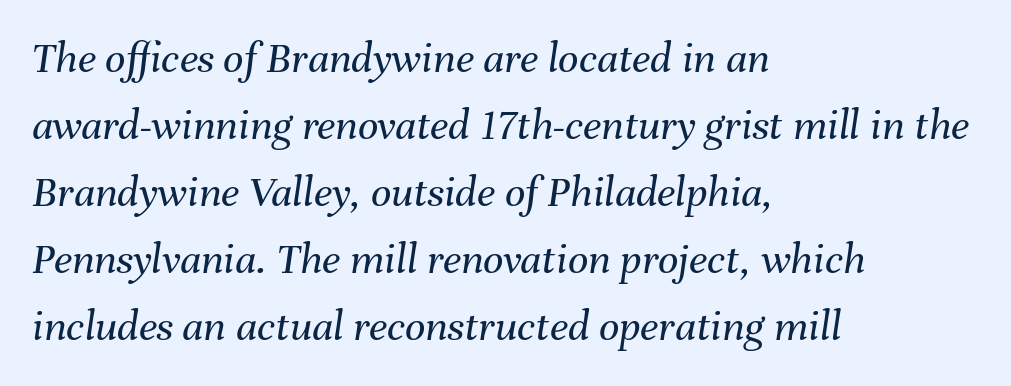
The image shows 45 px regular-weight type, italic (leaning right); set left-aligned, normal line spacing (1.49x), normal letter spacing, not underlined; medium stroke contrast and a medium x-height.
